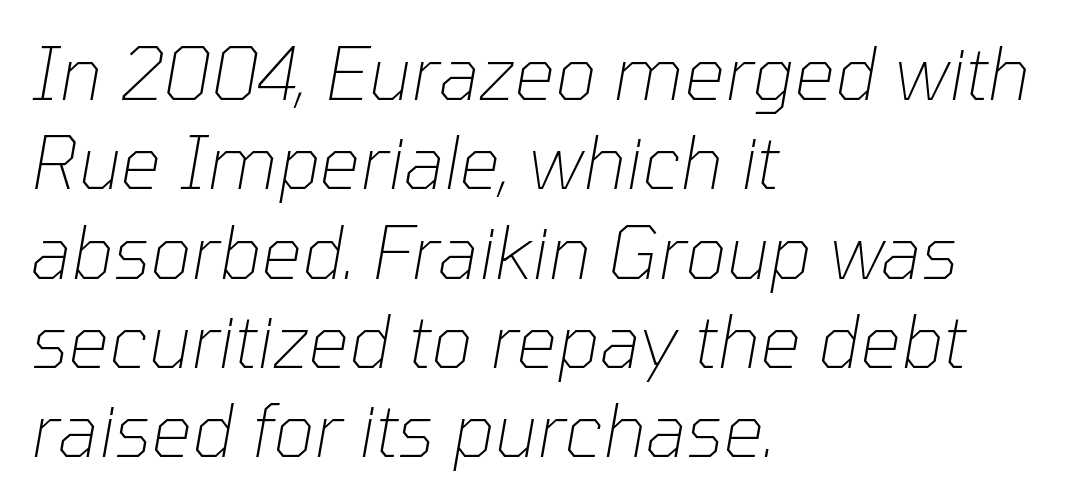
The compositor pushed each line to the left boundary. Think of a printed novel: that variable character pitch is what you see here. The gaps between neighbouring characters are ordinary and unremarkable. Weight: not bold — regular or lighter. The rendering applies a slant to the glyphs.
